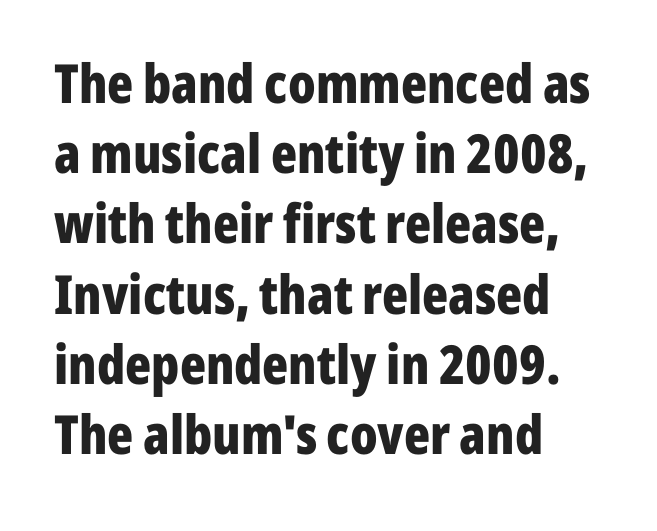
The image shows 54 px bold, condensed sans-serif type, upright; set left-aligned, normal line spacing (1.3x), normal letter spacing, not underlined; low stroke contrast and a medium x-height.
